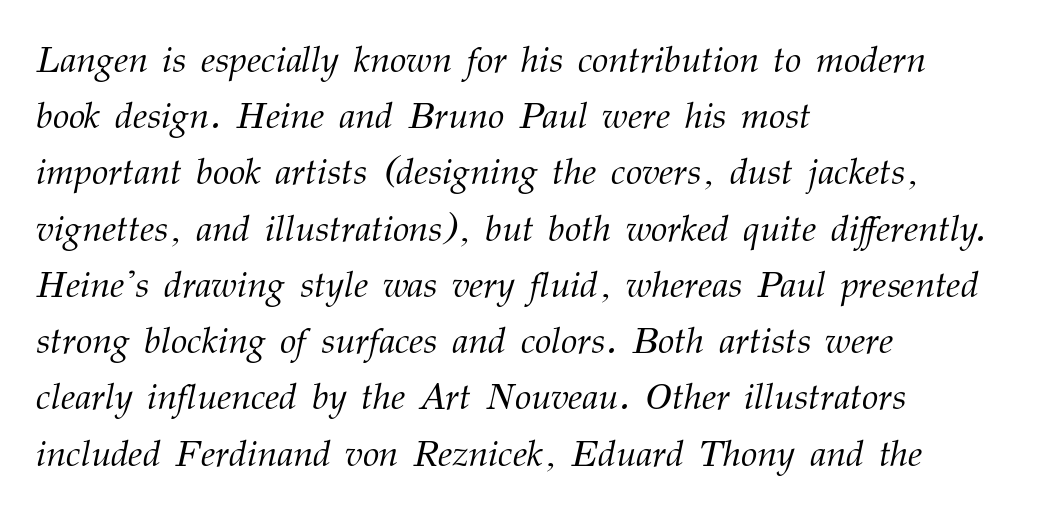
Q: Is the text bold? A: No.
Q: Is the text italic (slanted)? A: Yes, it leans right by about 12 degrees.
Q: Is the typeface a serif or a sans-serif typeface? A: Serif.
Q: Is the text underlined? A: No.
Q: How is the paragraph aligned? A: Left-aligned.
Q: Is the spacing between letters normal or unusually wide? A: Normal.
Q: Is the spacing between lines tight, normal or loose? A: Normal.
Q: Width (condensed, normal, or wide)? A: Normal.
Q: Stroke contrast? A: Medium.
Q: x-height? A: Medium.
Q: Monospaced? A: No.
